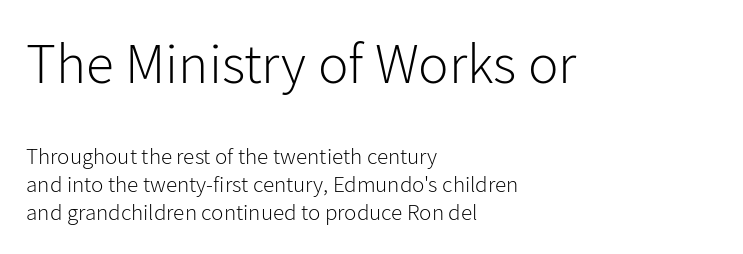
Q: Is the text bold? A: No.
Q: Is the text italic (slanted)? A: No, it is upright.
Q: Is the typeface a serif or a sans-serif typeface? A: Sans-serif.
Q: Is the text underlined? A: No.
Q: How is the paragraph aligned? A: Left-aligned.
Q: Is the spacing between letters normal or unusually wide? A: Normal.
Q: Which block of text is set in a larger size, the first (top) or the second (bottom)? A: The first (top) one.
Q: Width (condensed, normal, or wide)? A: Normal.
Q: Stroke contrast? A: Low.
Q: x-height? A: Medium.
Q: Monospaced? A: No.
